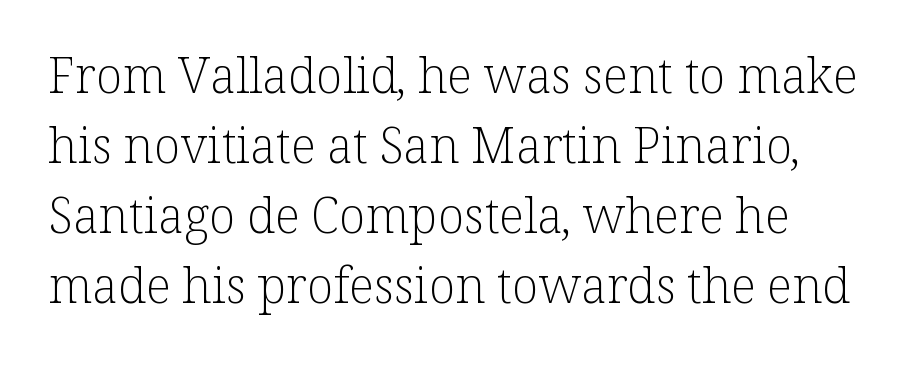
Q: Is the text bold? A: No.
Q: Is the text italic (slanted)? A: No, it is upright.
Q: Is the typeface a serif or a sans-serif typeface? A: Serif.
Q: Is the text underlined? A: No.
Q: Is the spacing between letters normal or unusually wide? A: Normal.
Q: Is the spacing between lines tight, normal or loose? A: Normal.
Q: Width (condensed, normal, or wide)? A: Normal.
Q: Stroke contrast? A: Low.
Q: x-height? A: Medium.
Q: Monospaced? A: No.
